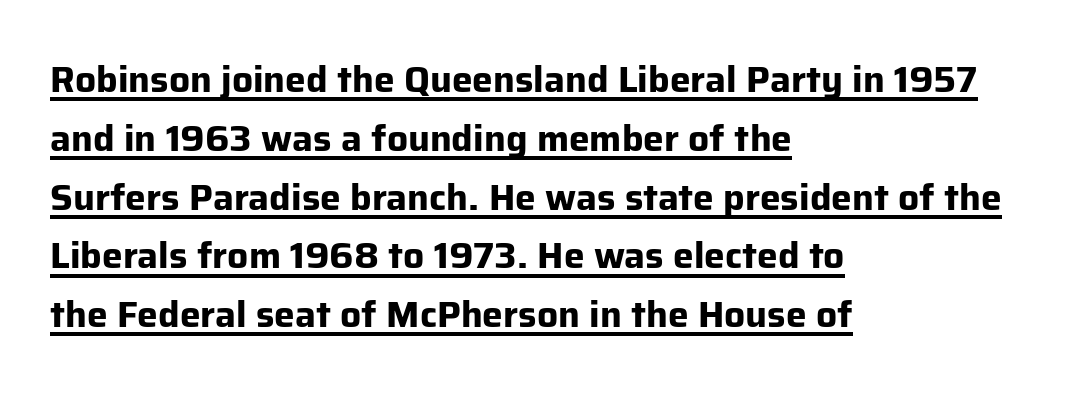
The image shows 37 px bold sans-serif type, upright; set left-aligned, normal line spacing (1.59x), normal letter spacing, underlined; low stroke contrast and a medium x-height.
